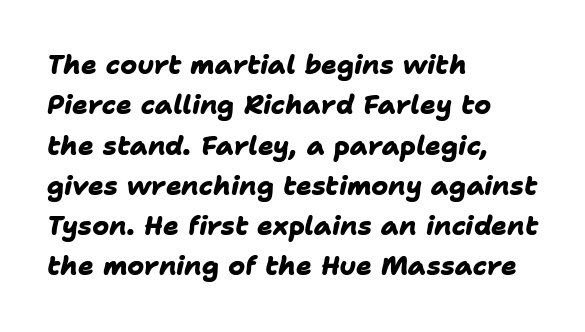
Plenty of ink on the page — the face is bold. Nobody drew a line under any word here. Horizontally, the lines are justified to the leading edge only. The rows are spaced the way most documents space them.
